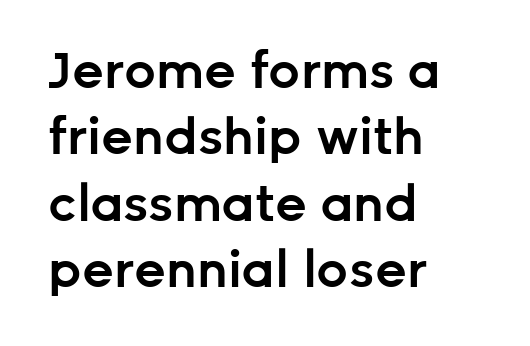
{"serif": "no", "italic": "no", "bold": "semi", "weight": "semibold", "width": "normal", "stroke_contrast": "low", "x_height": "medium", "monospaced": "no", "underline": "no", "align": "left", "line_spacing": "normal", "line_spacing_ratio": 1.33, "letter_spacing": "normal", "letter_spacing_em": 0.0, "glyph_px": 50}
